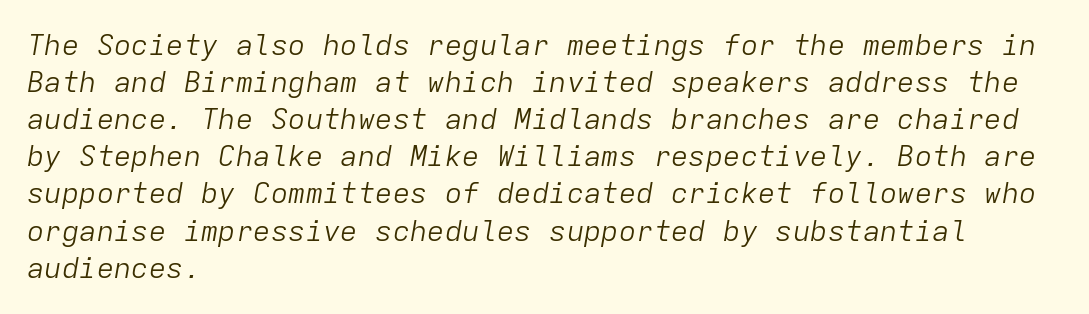
Unbolded letterforms with no extra heft. The glyphs are unaccompanied by any horizontal stroke below them. Successive baselines arrive at the customary interval. Fixed-width glyphs throughout — classic coding-font behaviour.
